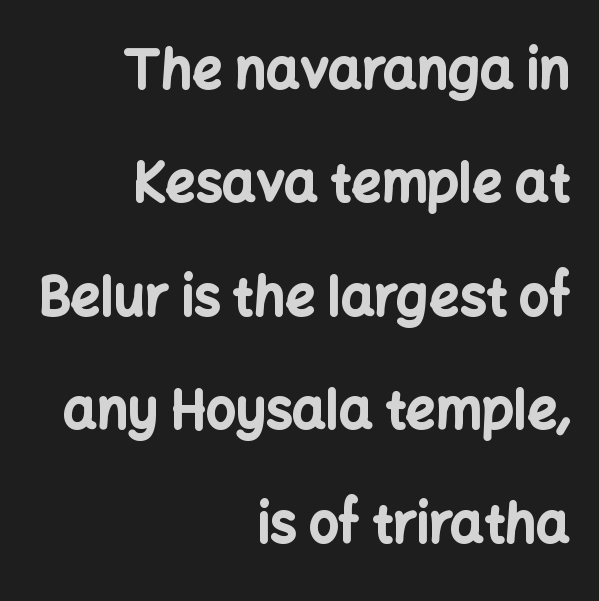
{"serif": "no", "italic": "no", "bold": "yes", "weight": "bold", "width": "normal", "stroke_contrast": "low", "x_height": "medium", "monospaced": "no", "underline": "no", "align": "right", "line_spacing": "loose", "line_spacing_ratio": 2.14, "letter_spacing": "normal", "letter_spacing_em": 0.0, "glyph_px": 53}
